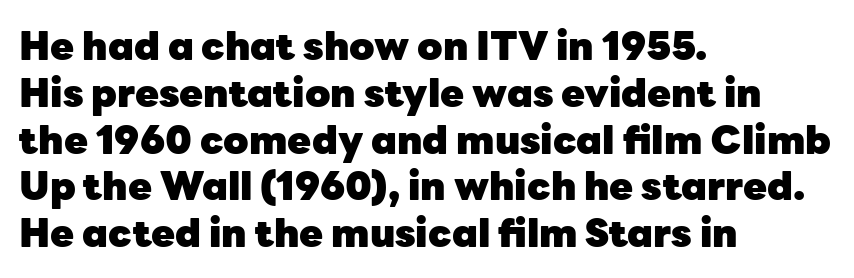
Words appear dense and cohesive because spacing is normal. The gap between lines stays unmarked. A student would call this left alignment; a typographer would say flush left, rag right. Note: no serifs on the glyphs.
